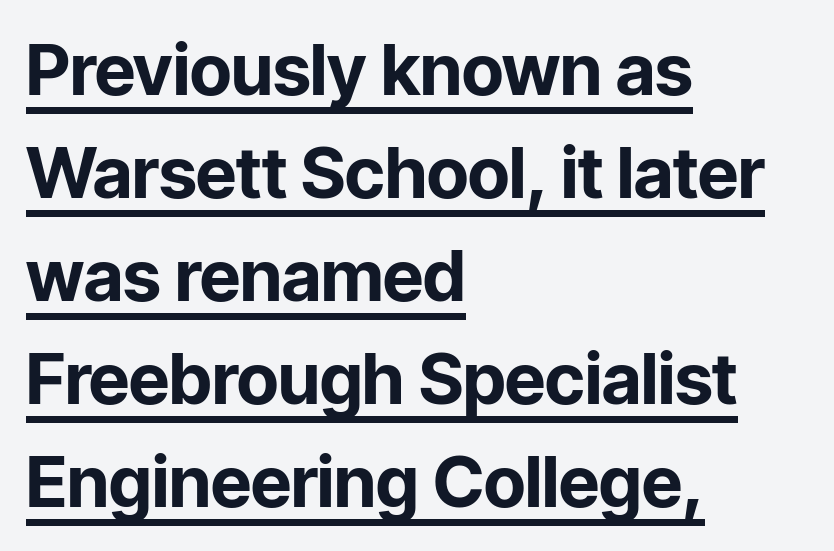
The image shows 71 px bold sans-serif type, upright; set left-aligned, normal line spacing (1.45x), normal letter spacing, underlined; low stroke contrast and a medium x-height.
